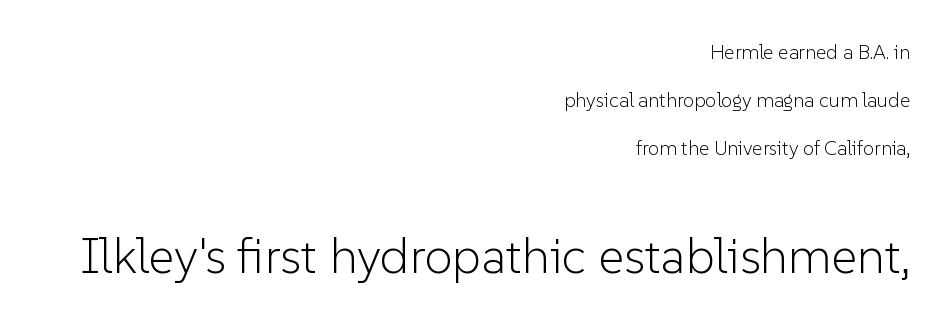
The text block is weighted toward the right margin, trailing off unevenly leftward. Tracking value appears to be zero — textbook default spacing. Loosely led — the rows are spread out. Is this a fixed-width face? No — the glyphs have proportional, varying widths.
